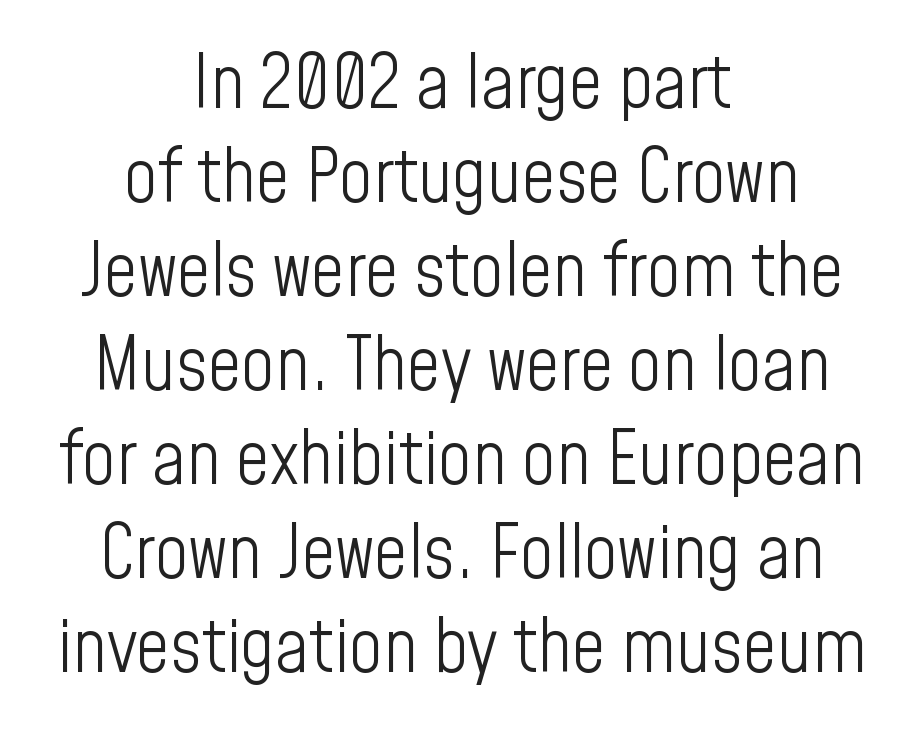
The compositor balanced each line on the midline. Note the varied advance widths — an 'i' is clearly narrower than an 'm'. Check where the strokes stop: nothing finishes them off — pure sans. Descenders hang freely into open space. You could call the tracking neutral — neither tight nor loose.
